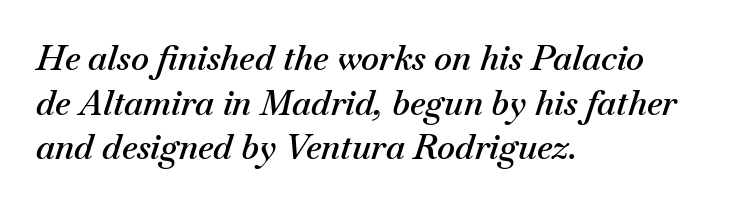
Bold? Not quite — semibold, heavier than regular but stopping short. Horizontal bands of white between lines are of average thickness. Character widths vary here, with narrow letters taking less room than wide ones. Any mark beneath the type? The region is blank. Typeset ragged right — the left edge is the straight one.
